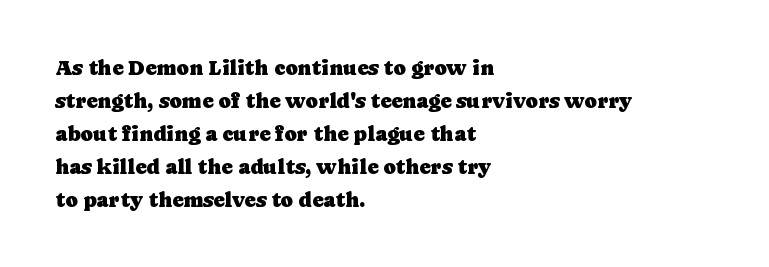
Q: Is the text italic (slanted)? A: No, it is upright.
Q: Is the text underlined? A: No.
Q: How is the paragraph aligned? A: Left-aligned.
Q: Is the spacing between letters normal or unusually wide? A: Normal.
Q: Is the spacing between lines tight, normal or loose? A: Normal.
